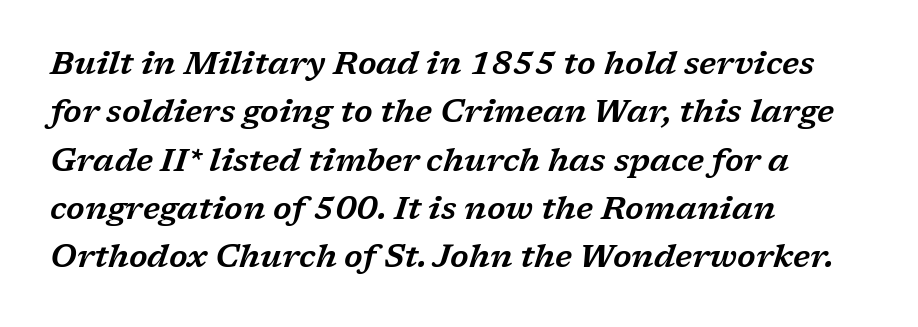
{"serif": "yes", "italic": "yes", "lean": "right", "slant_degrees": 17, "width": "wide", "stroke_contrast": "low", "x_height": "medium", "monospaced": "no", "underline": "no", "align": "left", "line_spacing": "normal", "line_spacing_ratio": 1.51, "letter_spacing": "normal", "letter_spacing_em": 0.0, "glyph_px": 32}
